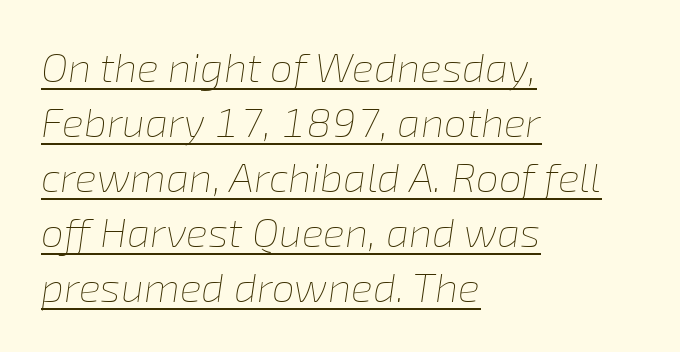
The image shows 41 px thin type, italic (leaning right); set left-aligned, normal line spacing (1.34x), normal letter spacing, underlined; low stroke contrast and a medium x-height.
